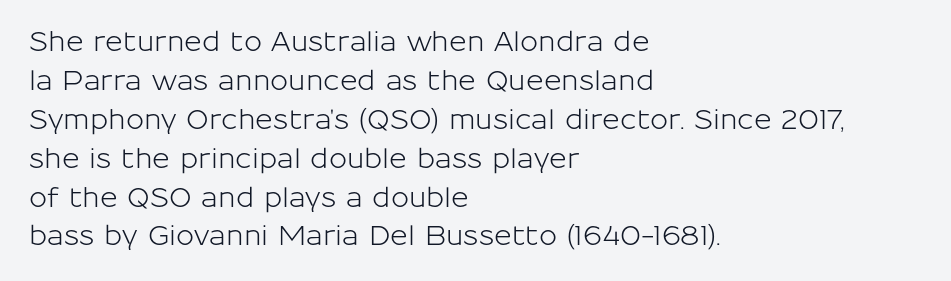
This block has exactly the height ordinary leading produces. The specimen reads as upright at a glance. Letters rest on an invisible, unmarked baseline. Compared with typical body copy, the letter spacing here is the same.
